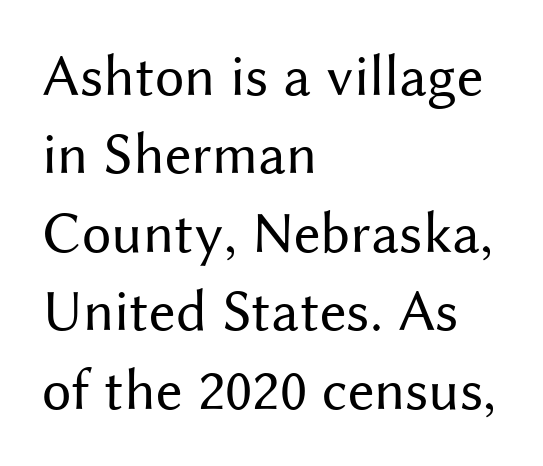
The image shows 59 px regular-weight sans-serif type, upright; set left-aligned, normal line spacing (1.33x), normal letter spacing, not underlined; medium stroke contrast and a medium x-height.
